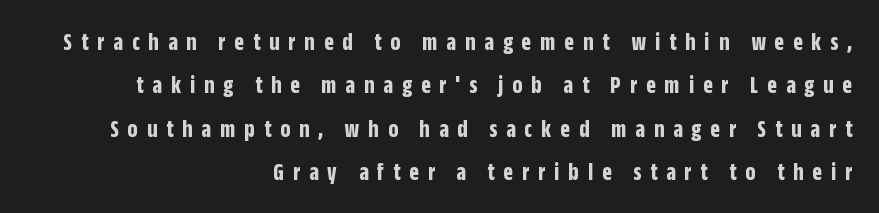
Q: Is the text bold? A: Yes.
Q: Is the text italic (slanted)? A: No, it is upright.
Q: Is the text underlined? A: No.
Q: How is the paragraph aligned? A: Right-aligned.
Q: Is the spacing between letters normal or unusually wide? A: Unusually wide.
